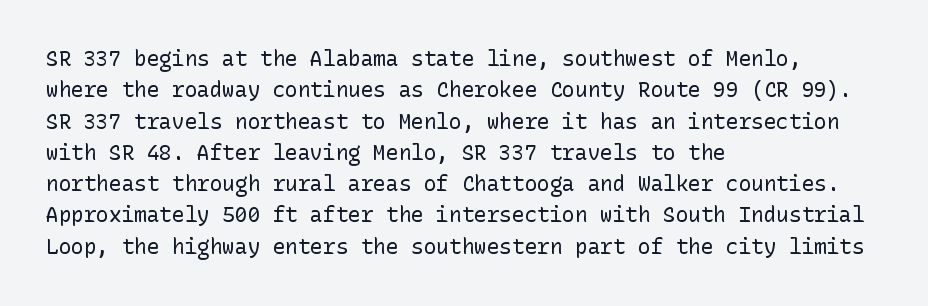
The image shows 21 px text type, upright; set left-aligned, normal line spacing (1.49x), normal letter spacing, not underlined.
